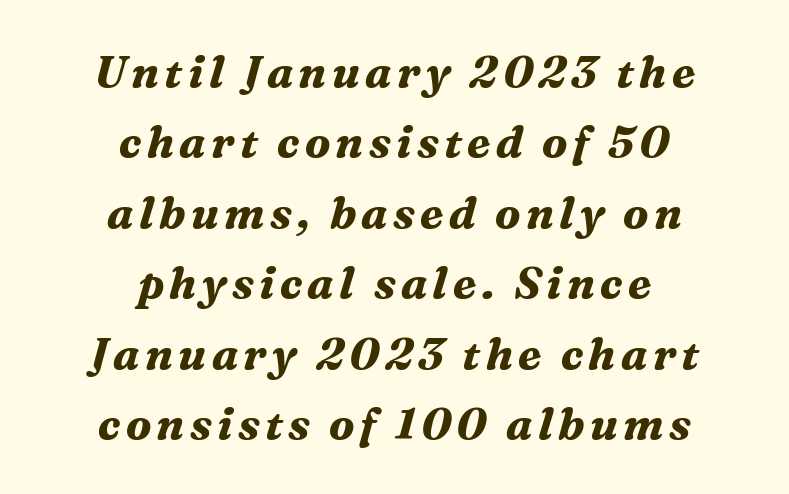
{"serif": "yes", "italic": "yes", "lean": "right", "slant_degrees": 16, "bold": "yes", "weight": "bold", "width": "normal", "stroke_contrast": "medium", "x_height": "medium", "monospaced": "no", "underline": "no", "align": "center", "line_spacing": "normal", "line_spacing_ratio": 1.6, "glyph_px": 44}
